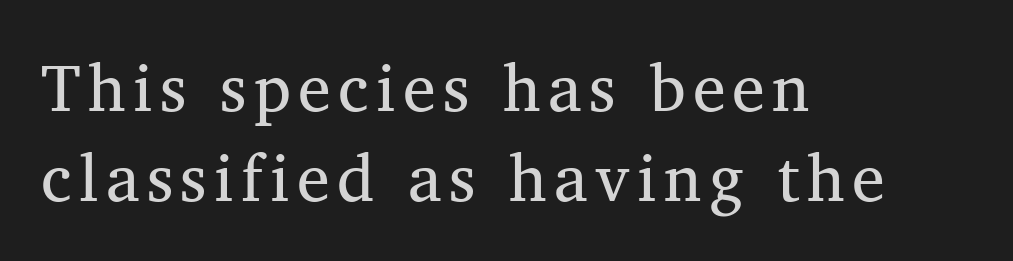
Q: Is the text bold? A: No.
Q: Is the text italic (slanted)? A: No, it is upright.
Q: Is the typeface a serif or a sans-serif typeface? A: Serif.
Q: Is the text underlined? A: No.
Q: How is the paragraph aligned? A: Left-aligned.
Q: Is the spacing between lines tight, normal or loose? A: Normal.
Q: Width (condensed, normal, or wide)? A: Normal.
Q: Stroke contrast? A: Medium.
Q: x-height? A: Medium.
Q: Monospaced? A: No.
